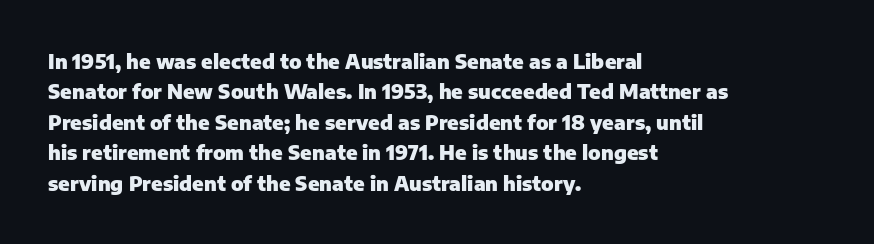
{"italic": "no", "bold": "yes", "underline": "no", "align": "left", "line_spacing": "normal", "line_spacing_ratio": 1.52, "letter_spacing": "normal", "letter_spacing_em": 0.0, "glyph_px": 20}
